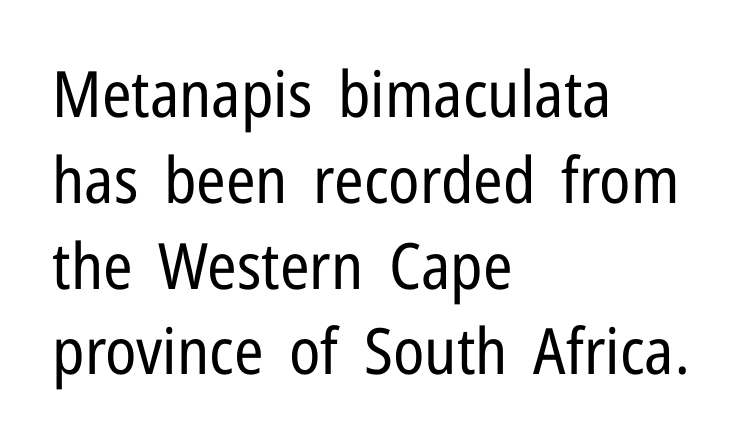
Nothing unusual about the tracking: characters are spaced as the font intends. This rendering employs a face without finishing strokes, i.e., a sans-serif. The passage shown is typed in a proportional face where columns would drift. Check under the words: just untouched page. Casual observation: everything's shoved over to the left.
